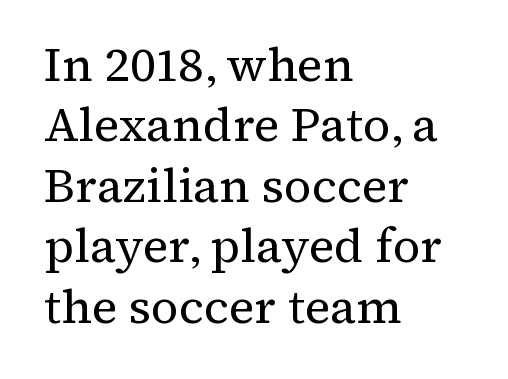
Spacing verdict: proportional, widths tailored to each character. The letters stand upright; this is a roman face. The designer went with a serif here, giving each stem small feet. Horizontally, the lines are justified to the leading edge only.
